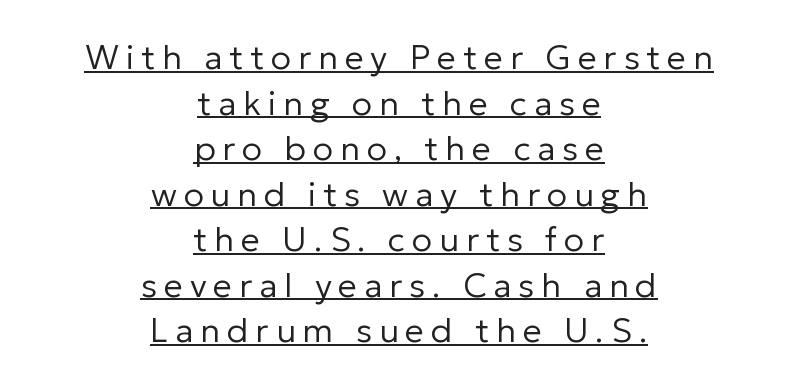
The image shows 34 px regular-weight sans-serif type, upright; set centered, normal line spacing (1.34x), unusually wide letter spacing (+0.2 em), underlined; low stroke contrast and a medium x-height.
